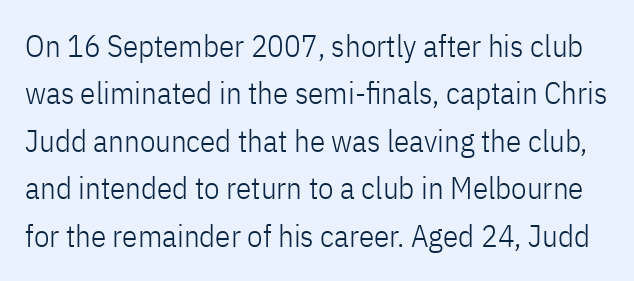
The image shows 31 px light, condensed sans-serif type, upright; set normal line spacing (1.53x), normal letter spacing, not underlined; low stroke contrast and a medium x-height.
